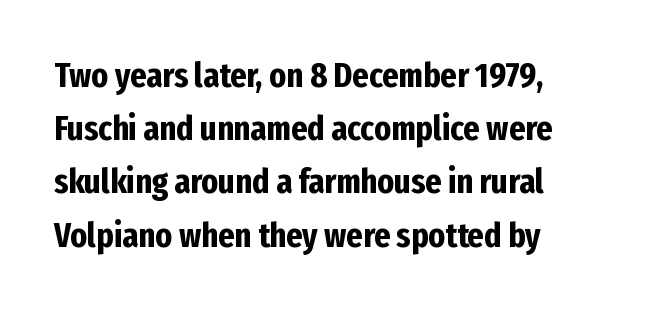
The image shows 35 px bold, condensed sans-serif type, upright; set left-aligned, normal line spacing (1.52x), normal letter spacing, not underlined; low stroke contrast and a medium x-height.
